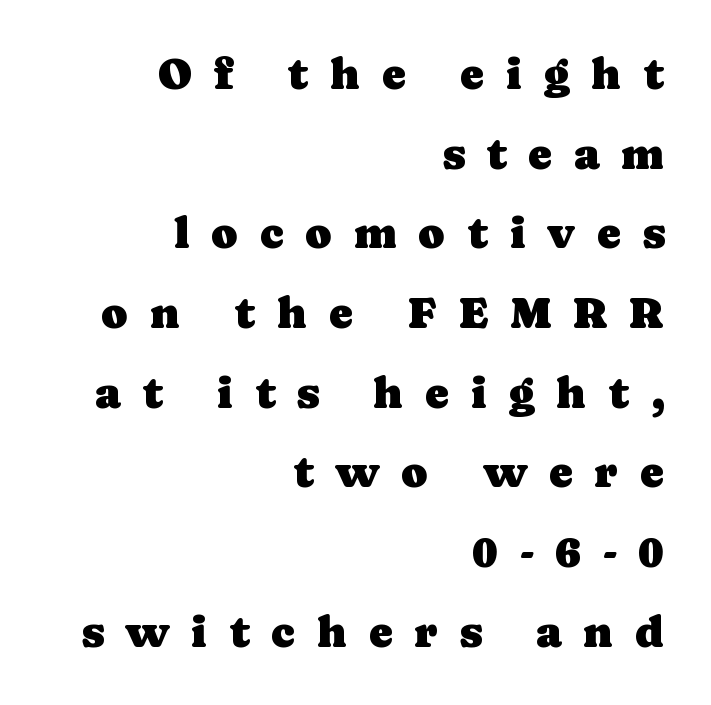
Caption: multi-line text, flush right, ragged left. Each letter's strokes conclude with small projecting serifs. How are the letters spaced? Widely, with obvious added tracking. Characters remain perfectly vertical along every line.
